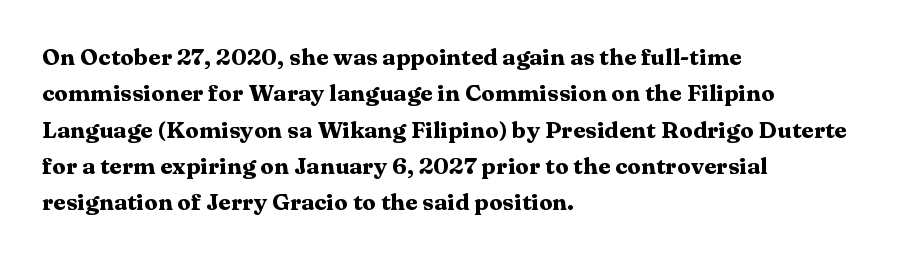
The image shows 23 px bold type, upright; set left-aligned, normal line spacing (1.58x), normal letter spacing, not underlined.
